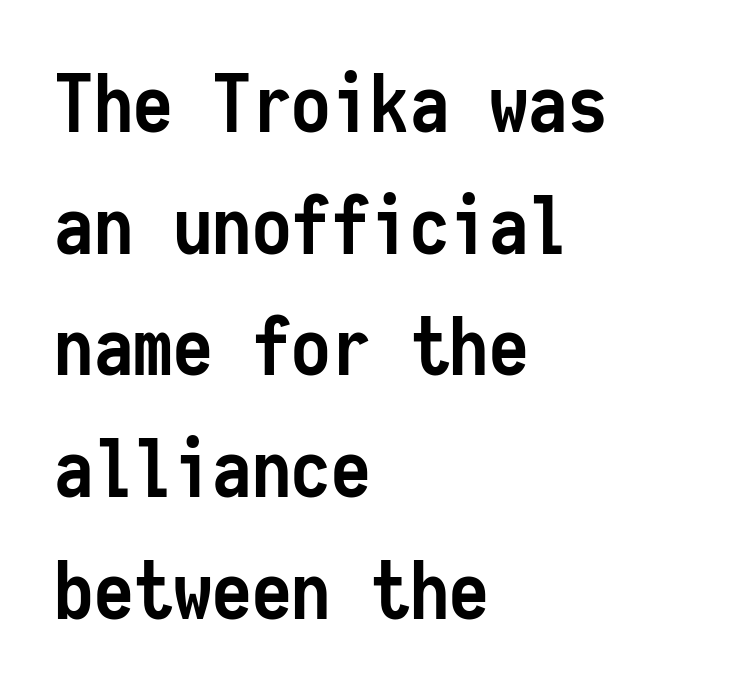
Q: Is the text bold? A: Yes.
Q: Is the text italic (slanted)? A: No, it is upright.
Q: Is the typeface a serif or a sans-serif typeface? A: Sans-serif.
Q: Is the text underlined? A: No.
Q: How is the paragraph aligned? A: Left-aligned.
Q: Is the spacing between letters normal or unusually wide? A: Normal.
Q: Is the spacing between lines tight, normal or loose? A: Normal.
Q: Width (condensed, normal, or wide)? A: Condensed.
Q: Stroke contrast? A: Low.
Q: x-height? A: Medium.
Q: Monospaced? A: Yes.
